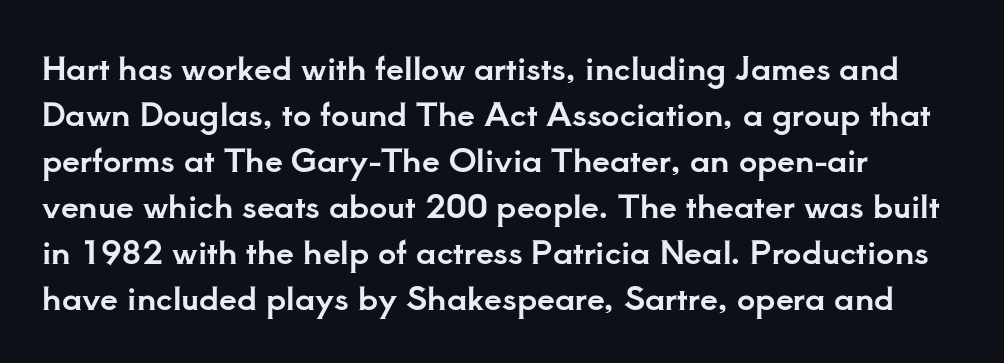
The image shows 32 px serif type, upright; set left-aligned, normal line spacing (1.44x), normal letter spacing, not underlined; low stroke contrast and a small x-height.
